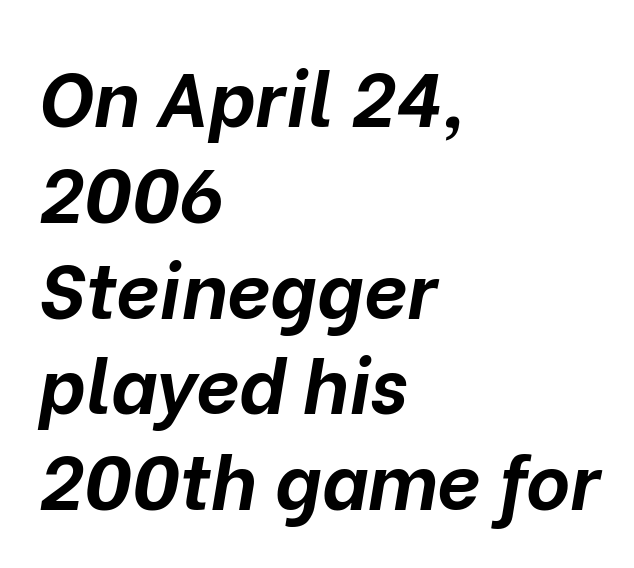
Q: Is the text bold? A: Yes.
Q: Is the text italic (slanted)? A: Yes, it leans right by about 10 degrees.
Q: Is the text underlined? A: No.
Q: How is the paragraph aligned? A: Left-aligned.
Q: Is the spacing between letters normal or unusually wide? A: Normal.
Q: Is the spacing between lines tight, normal or loose? A: Normal.
Q: Width (condensed, normal, or wide)? A: Normal.
Q: Stroke contrast? A: Low.
Q: x-height? A: Medium.
Q: Monospaced? A: No.
